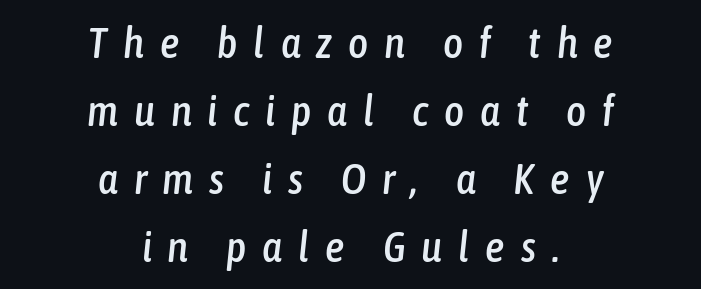
Does the copy run flush right? No — it is centered line by line. Clear beneath every line of the passage. A typesetter would call this leading conventional body-copy spacing. Would a proofreader flag this as italicized? Yes.
